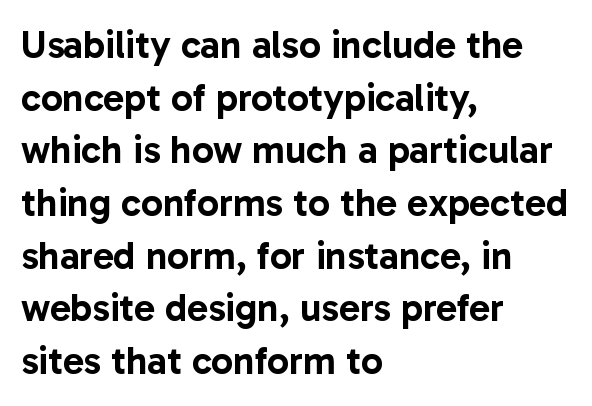
Q: Is the text italic (slanted)? A: No, it is upright.
Q: Is the typeface a serif or a sans-serif typeface? A: Sans-serif.
Q: Is the text underlined? A: No.
Q: How is the paragraph aligned? A: Left-aligned.
Q: Is the spacing between letters normal or unusually wide? A: Normal.
Q: Is the spacing between lines tight, normal or loose? A: Normal.
Q: Width (condensed, normal, or wide)? A: Normal.
Q: Stroke contrast? A: Low.
Q: x-height? A: Medium.
Q: Monospaced? A: No.
